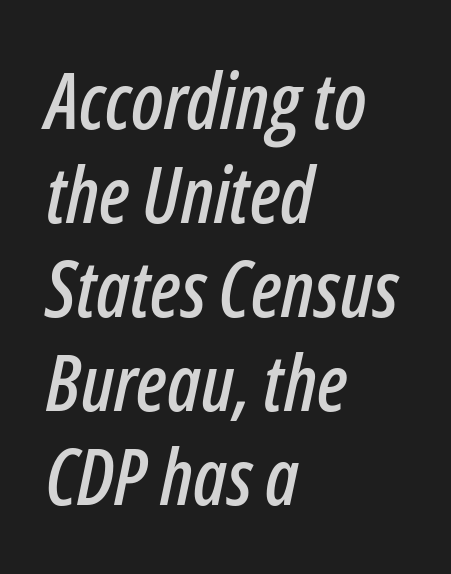
Letters rest on an invisible, unmarked baseline. A typesetter would mark this as italic. Spacing verdict: proportional, widths tailored to each character. A classic flush-left, rag-right setting is used for this passage. Words appear dense and cohesive because spacing is normal.
